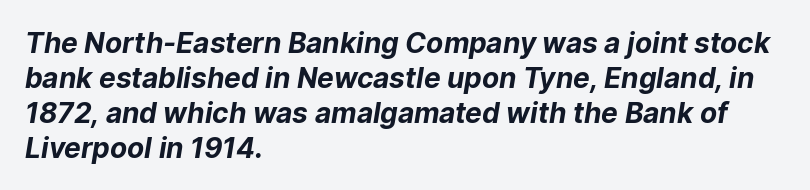
{"serif": "no", "bold": "yes", "weight": "bold", "width": "normal", "stroke_contrast": "low", "x_height": "medium", "monospaced": "no", "underline": "no", "align": "left", "line_spacing": "normal", "line_spacing_ratio": 1.25, "letter_spacing": "normal", "letter_spacing_em": 0.0, "glyph_px": 28}
